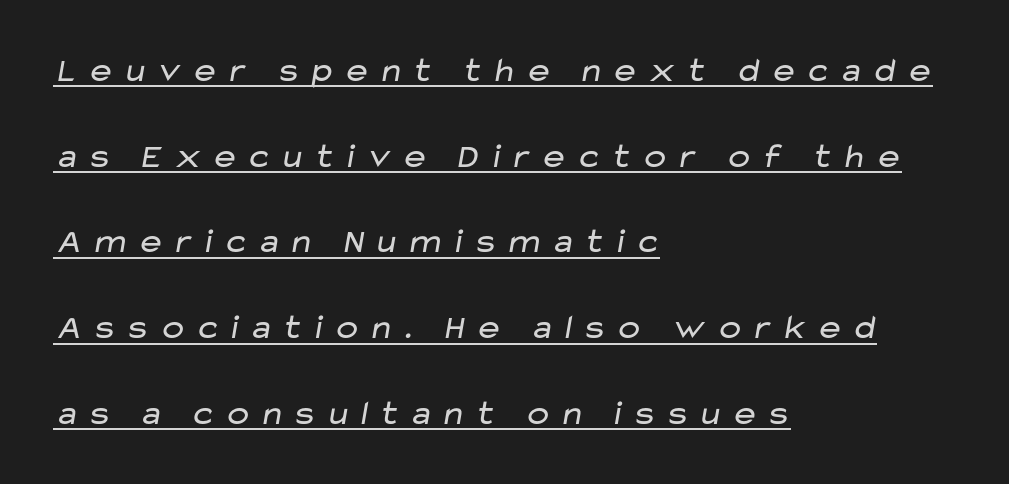
Q: Is the text bold? A: No.
Q: Is the typeface a serif or a sans-serif typeface? A: Sans-serif.
Q: Is the text underlined? A: Yes.
Q: How is the paragraph aligned? A: Left-aligned.
Q: Is the spacing between letters normal or unusually wide? A: Unusually wide.
Q: Is the spacing between lines tight, normal or loose? A: Loose.
Q: Width (condensed, normal, or wide)? A: Wide.
Q: Stroke contrast? A: Low.
Q: x-height? A: Medium.
Q: Monospaced? A: No.
